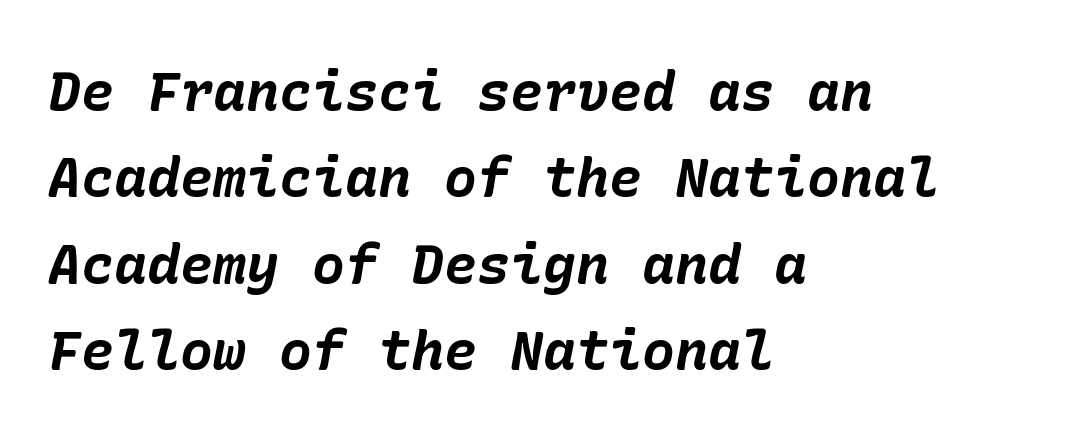
Horizontal bands of white between lines are of average thickness. Any mark beneath the type? The region is blank. Short and long lines alike share a common starting point at left. Yep, that's italic — everything's leaning. These lines carry a lot of weight — the face is fully bold. A typesetter would call this zero additional tracking.
